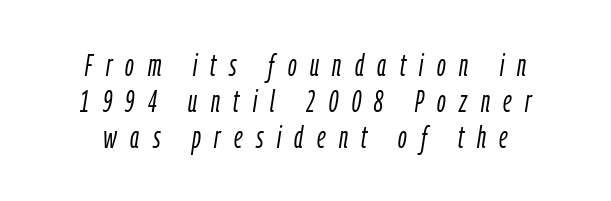
Q: Is the text bold? A: No.
Q: Is the text italic (slanted)? A: Yes, it leans right by about 9 degrees.
Q: Is the text underlined? A: No.
Q: Is the spacing between letters normal or unusually wide? A: Unusually wide.
Q: Width (condensed, normal, or wide)? A: Condensed.
Q: Stroke contrast? A: Low.
Q: x-height? A: Medium.
Q: Monospaced? A: No.
